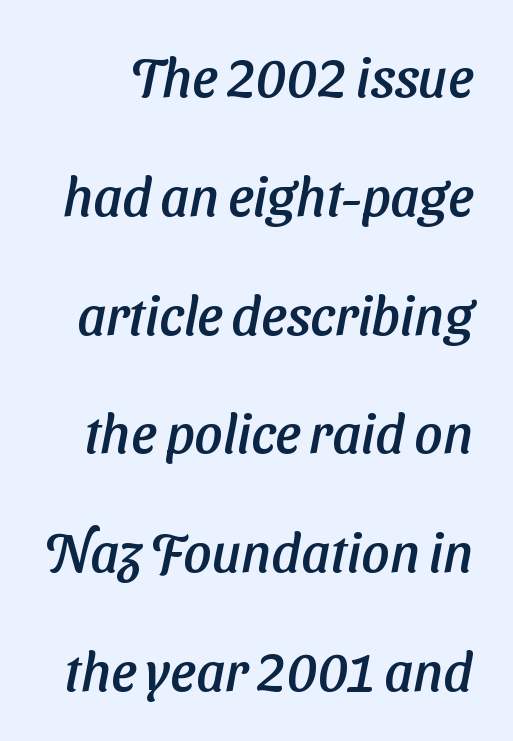
The image shows 55 px sans-serif type; set loose line spacing (2.16x), normal letter spacing, not underlined; low stroke contrast and a medium x-height.
